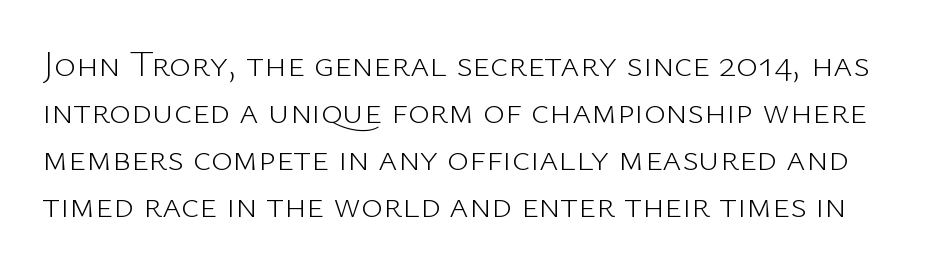
Q: Is the text bold? A: No.
Q: Is the text italic (slanted)? A: No, it is upright.
Q: Is the typeface a serif or a sans-serif typeface? A: Sans-serif.
Q: Is the text underlined? A: No.
Q: Is the spacing between letters normal or unusually wide? A: Normal.
Q: Is the spacing between lines tight, normal or loose? A: Normal.
Q: Width (condensed, normal, or wide)? A: Normal.
Q: Stroke contrast? A: Low.
Q: x-height? A: Medium.
Q: Monospaced? A: No.
